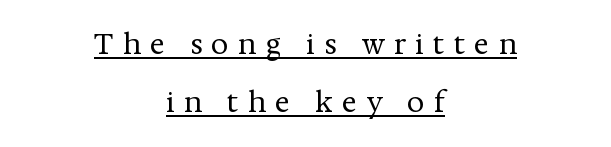
The image shows 28 px regular-weight serif type, upright; set centered, loose line spacing (2.08x), unusually wide letter spacing (+0.33 em), underlined; medium stroke contrast and a medium x-height.
